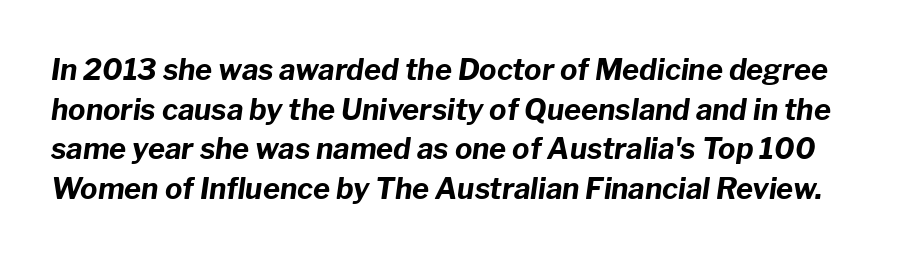
{"italic": "yes", "lean": "right", "slant_degrees": 8, "bold": "yes", "weight": "bold", "width": "normal", "stroke_contrast": "low", "x_height": "medium", "monospaced": "no", "underline": "no", "line_spacing": "normal", "line_spacing_ratio": 1.37, "letter_spacing": "normal", "letter_spacing_em": 0.0, "glyph_px": 29}
